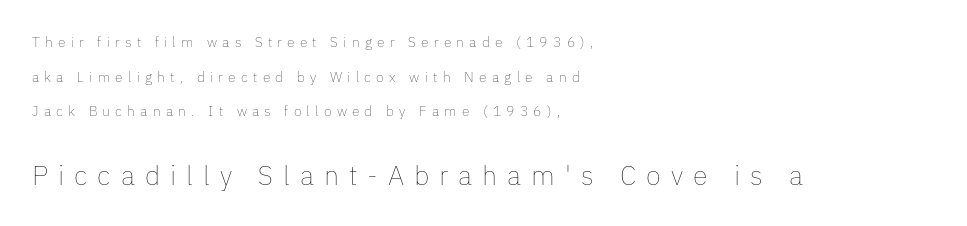
Q: Is the text bold? A: No.
Q: Is the text italic (slanted)? A: No, it is upright.
Q: Is the text underlined? A: No.
Q: How is the paragraph aligned? A: Left-aligned.
Q: Is the spacing between letters normal or unusually wide? A: Unusually wide.
Q: Is the spacing between lines tight, normal or loose? A: Loose.
Q: Which block of text is set in a larger size, the first (top) or the second (bottom)? A: The second (bottom) one.
